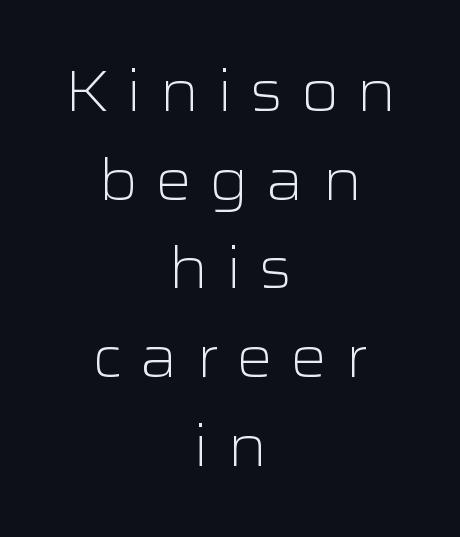
Q: Is the text bold? A: No.
Q: Is the text italic (slanted)? A: No, it is upright.
Q: Is the typeface a serif or a sans-serif typeface? A: Sans-serif.
Q: Is the text underlined? A: No.
Q: How is the paragraph aligned? A: Centered.
Q: Is the spacing between letters normal or unusually wide? A: Unusually wide.
Q: Is the spacing between lines tight, normal or loose? A: Normal.
Q: Width (condensed, normal, or wide)? A: Wide.
Q: Stroke contrast? A: Low.
Q: x-height? A: Medium.
Q: Monospaced? A: No.
